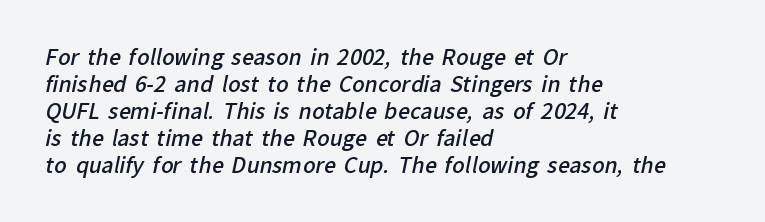
{"bold": "semi", "underline": "no", "align": "left", "line_spacing": "normal", "line_spacing_ratio": 1.28, "letter_spacing": "normal", "letter_spacing_em": 0.0, "glyph_px": 21}
